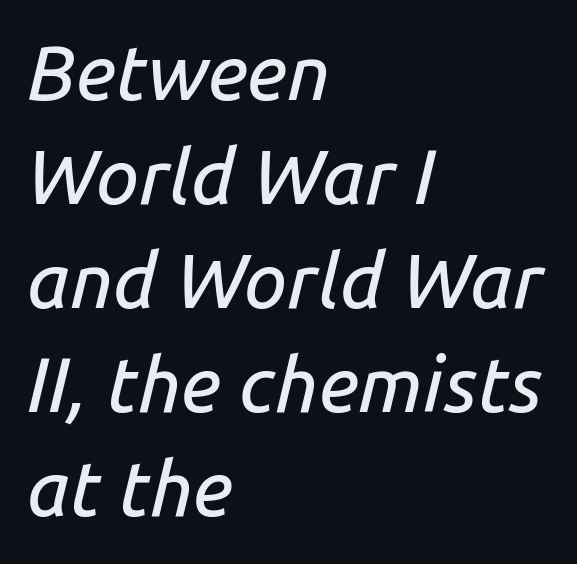
The image shows 77 px text type, italic (leaning right); set left-aligned, normal line spacing (1.35x), normal letter spacing, not underlined; low stroke contrast and a medium x-height.
